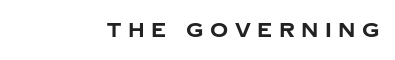
The image shows 20 px bold type, upright; set right-aligned, unusually wide letter spacing (+0.32 em), not underlined.
